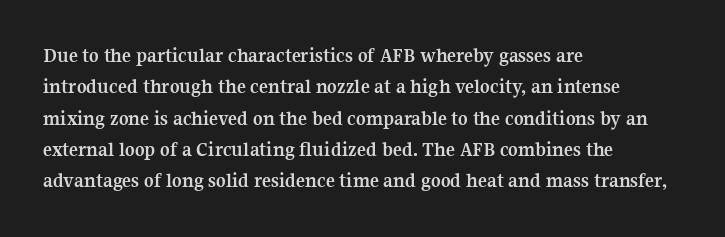
The passage shown is emphatically bold. The specimen reads as upright at a glance. Alignment: flush left. What stands out about the letter spacing? Nothing — it is the standard amount. The block of text has a typical density, with ordinary space between rows. The words here are not underlined.
